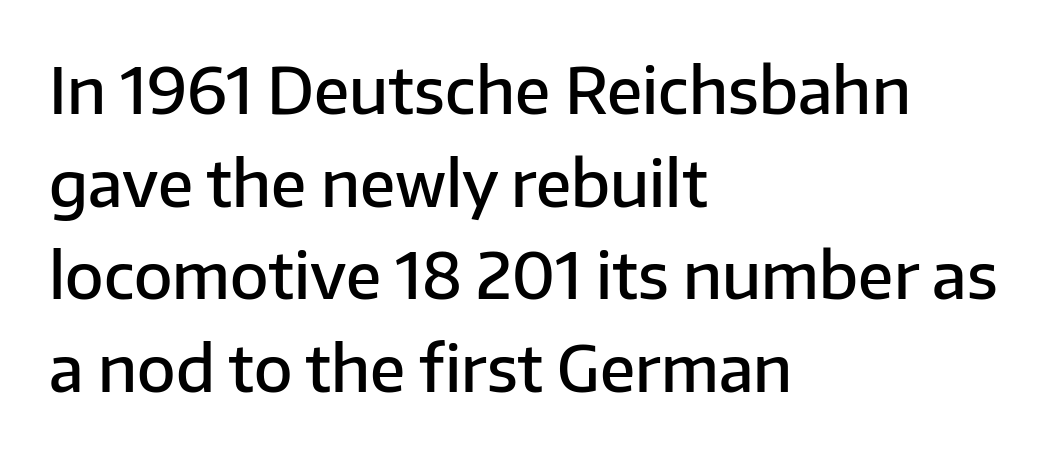
Q: Is the text bold? A: Semi-bold.
Q: Is the text italic (slanted)? A: No, it is upright.
Q: Is the typeface a serif or a sans-serif typeface? A: Sans-serif.
Q: Is the text underlined? A: No.
Q: How is the paragraph aligned? A: Left-aligned.
Q: Is the spacing between letters normal or unusually wide? A: Normal.
Q: Is the spacing between lines tight, normal or loose? A: Normal.
Q: Width (condensed, normal, or wide)? A: Normal.
Q: Stroke contrast? A: Low.
Q: x-height? A: Medium.
Q: Monospaced? A: No.
